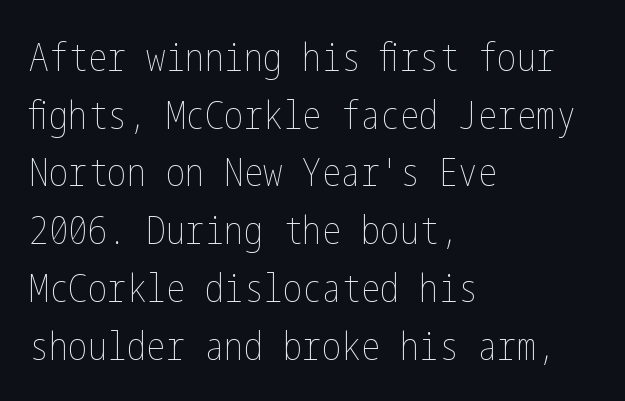
The image shows 39 px thin, condensed type, upright; set left-aligned, normal line spacing (1.48x), normal letter spacing, not underlined; low stroke contrast and a medium x-height.
